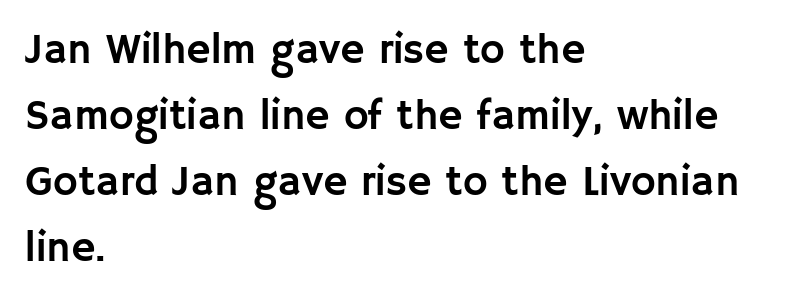
{"serif": "no", "italic": "no", "width": "normal", "stroke_contrast": "low", "x_height": "large", "monospaced": "no", "underline": "no", "align": "left", "line_spacing": "normal", "line_spacing_ratio": 1.57, "letter_spacing": "normal", "letter_spacing_em": 0.0, "glyph_px": 42}
